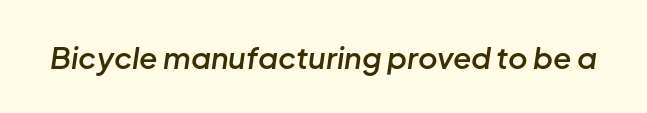
Q: Is the text bold? A: Semi-bold.
Q: Is the text italic (slanted)? A: Yes, it leans right by about 8 degrees.
Q: Is the text underlined? A: No.
Q: Is the spacing between letters normal or unusually wide? A: Normal.
Q: Width (condensed, normal, or wide)? A: Normal.
Q: Stroke contrast? A: Low.
Q: x-height? A: Medium.
Q: Monospaced? A: No.
